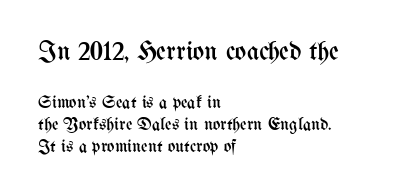
Is this a heavy cut? Hardly; it is regular or lighter. The paragraph shown leans on its left margin. Beneath every word, the page is bare. Style check: upright.
